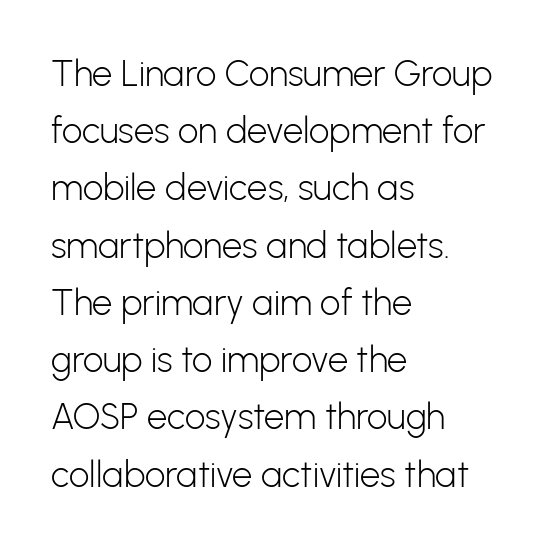
Q: Is the text bold? A: No.
Q: Is the text italic (slanted)? A: No, it is upright.
Q: Is the typeface a serif or a sans-serif typeface? A: Sans-serif.
Q: Is the text underlined? A: No.
Q: How is the paragraph aligned? A: Left-aligned.
Q: Is the spacing between letters normal or unusually wide? A: Normal.
Q: Is the spacing between lines tight, normal or loose? A: Normal.
Q: Width (condensed, normal, or wide)? A: Normal.
Q: Stroke contrast? A: Low.
Q: x-height? A: Medium.
Q: Monospaced? A: No.
